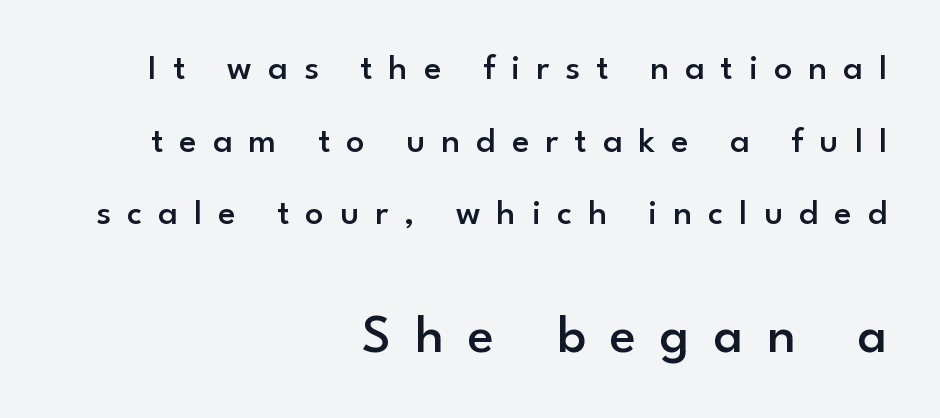
{"serif": "no", "italic": "no", "bold": "semi", "weight": "semibold", "width": "normal", "stroke_contrast": "low", "x_height": "small", "monospaced": "no", "underline": "no", "align": "right", "line_spacing": "loose", "line_spacing_ratio": 2.02, "letter_spacing": "wide", "letter_spacing_em": 0.45, "larger_block": "second", "size_ratio": 1.5, "glyph_px": 54}
